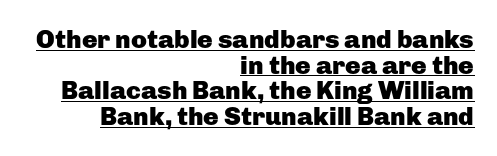
The image shows 26 px bold type, upright; set right-aligned, tight line spacing (0.99x), normal letter spacing, underlined.
